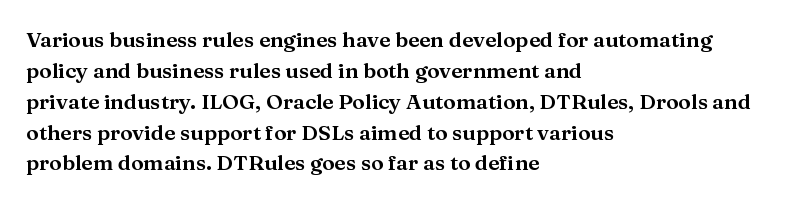
Q: Is the text italic (slanted)? A: No, it is upright.
Q: Is the text underlined? A: No.
Q: How is the paragraph aligned? A: Left-aligned.
Q: Is the spacing between letters normal or unusually wide? A: Normal.
Q: Is the spacing between lines tight, normal or loose? A: Normal.
